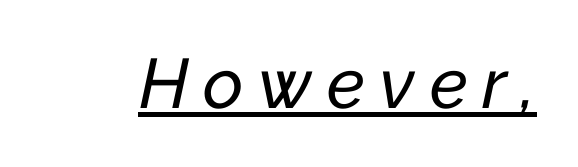
The words here are underlined. Spacing verdict: proportional, widths tailored to each character. Loose tracking; the words dissolve into strings of separated letters. Observe the lean: these are italic letterforms.
